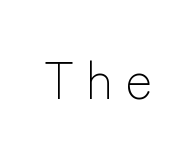
Q: Is the text bold? A: No.
Q: Is the text italic (slanted)? A: No, it is upright.
Q: Is the typeface a serif or a sans-serif typeface? A: Sans-serif.
Q: Is the text underlined? A: No.
Q: Is the spacing between letters normal or unusually wide? A: Unusually wide.
Q: Width (condensed, normal, or wide)? A: Normal.
Q: Stroke contrast? A: Low.
Q: x-height? A: Medium.
Q: Monospaced? A: No.
